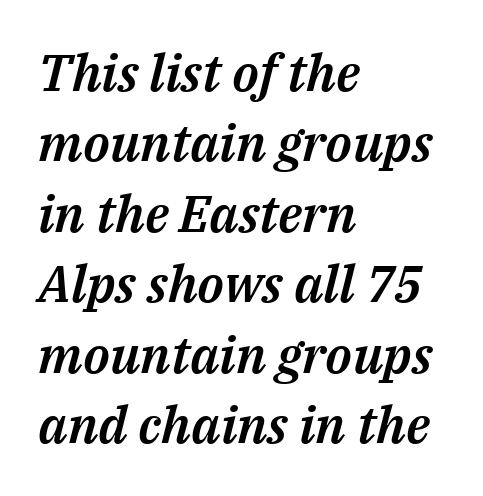
The image shows 51 px text type, italic (leaning right); set left-aligned, normal line spacing (1.38x), normal letter spacing, not underlined; medium stroke contrast and a medium x-height.
